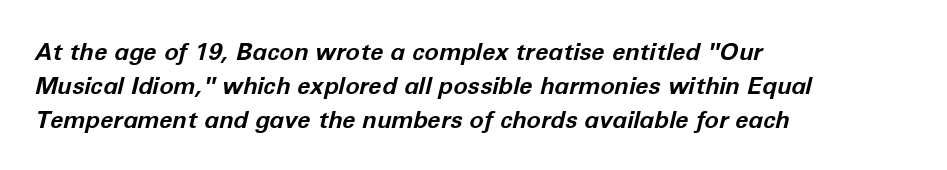
The passage is arranged the way most books set body copy — flush left. Compared with typical paragraphs, the rows here are spaced about the same. The foot of each line stays bare and open. Its strokes are broad and dark, the hallmark of bold type.
